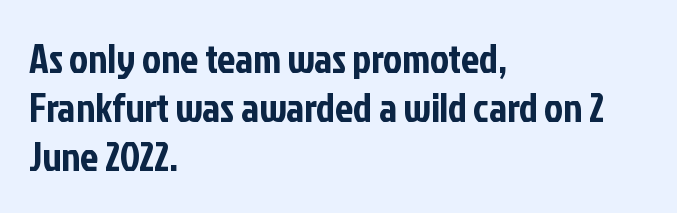
The tracking reads as untouched default to a designer's eye. Observe the absence of serifs on each vertical stroke in this sample. Does the lettering tilt? It doesn't — this is upright. This sample has the flowing, uneven cadence of proportional lettering. Check the space under the baseline: it is left empty.
